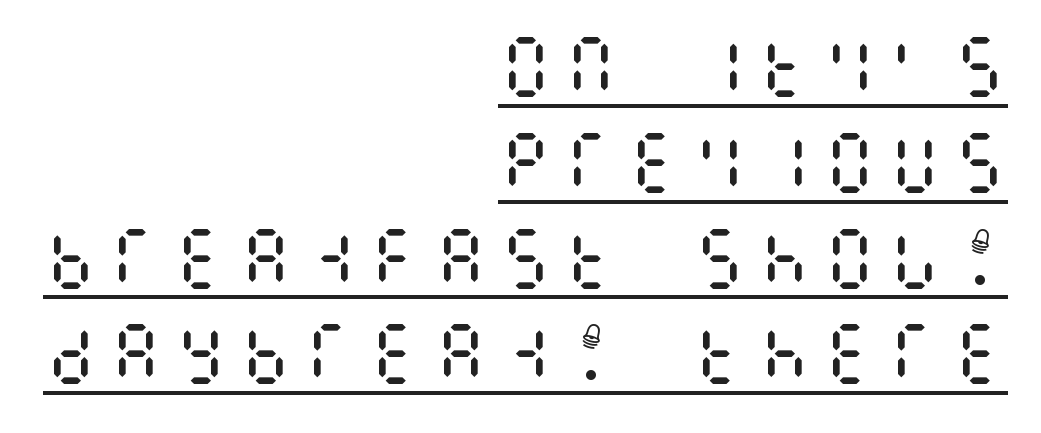
The image shows 67 px regular-weight, condensed type, upright; set right-aligned, normal line spacing (1.43x), underlined; medium stroke contrast and a large x-height.
